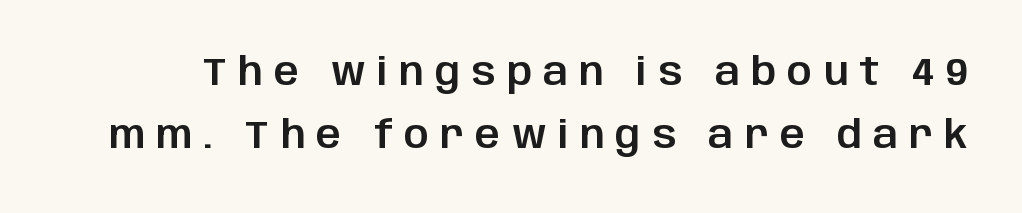
The space directly below the letters is spotless. It's the straight-up-and-down kind of type. The face used here is rendered with a markedly widened letterfit. Vertically, the passage feels balanced, rows spaced as you'd expect. You could not count columns in this text — the font is proportionally spaced.
